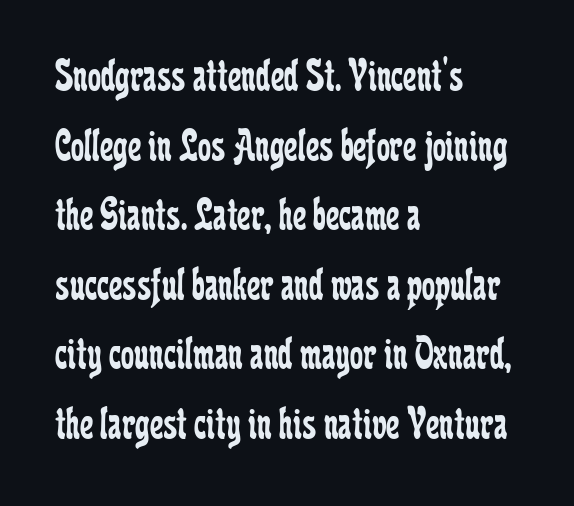
Stem width sits at or under what a default text font uses. Characters follow at the spacing the type designer built in. The baseline area is clear. The passage shown is typeset with a serif family. Caption: multi-line text, flush left, ragged right. Looks like regular typesetting: each glyph gets only the width it needs.
